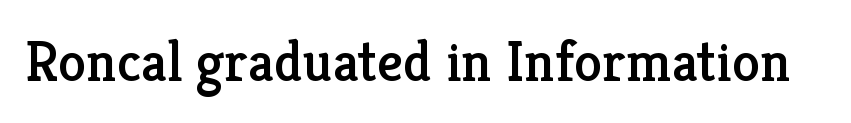
Classification — serif. Posture: straight, roman, zero tilt. The line texture is even and compact thanks to regular tracking. The area under the type is left untouched.
